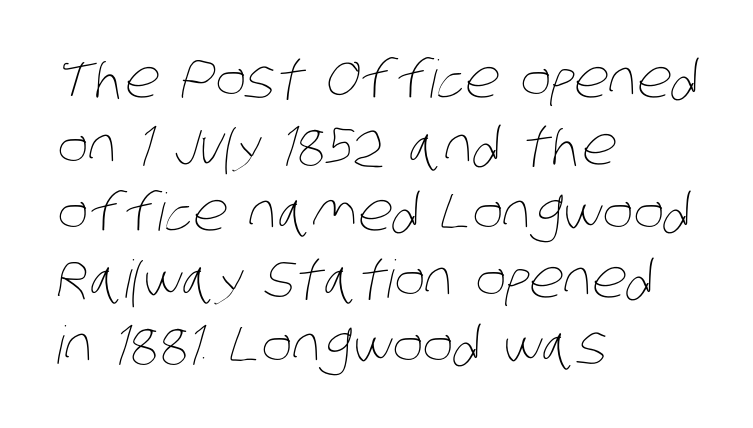
{"bold": "no", "weight": "thin", "width": "condensed", "stroke_contrast": "low", "x_height": "large", "monospaced": "no", "underline": "no", "align": "left", "line_spacing": "normal", "line_spacing_ratio": 1.28, "letter_spacing": "normal", "letter_spacing_em": 0.0, "glyph_px": 52}
